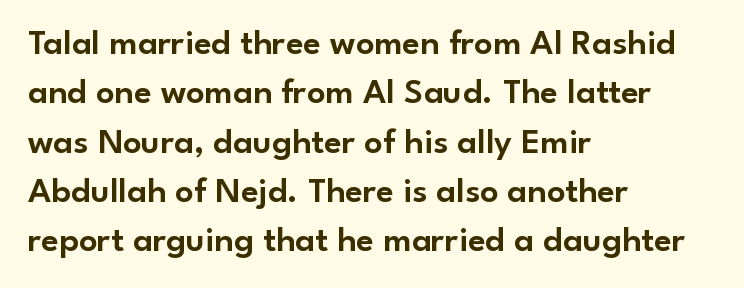
The image shows 36 px sans-serif type, upright; set left-aligned, normal line spacing (1.37x), normal letter spacing, not underlined; low stroke contrast and a small x-height.
